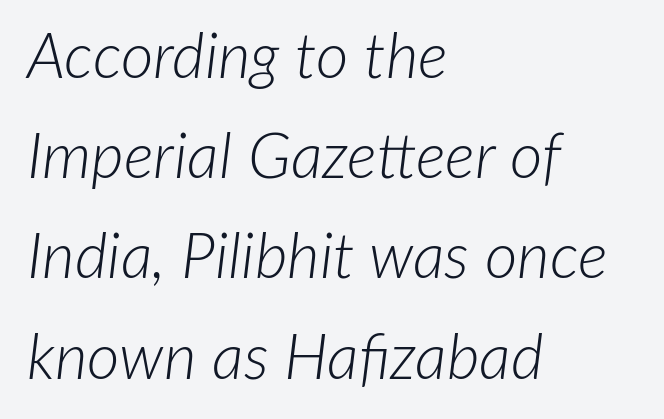
{"italic": "yes", "lean": "right", "slant_degrees": 7, "bold": "no", "weight": "light", "width": "normal", "stroke_contrast": "low", "x_height": "medium", "monospaced": "no", "underline": "no", "align": "left", "line_spacing": "normal", "line_spacing_ratio": 1.59, "letter_spacing": "normal", "letter_spacing_em": 0.0, "glyph_px": 63}
